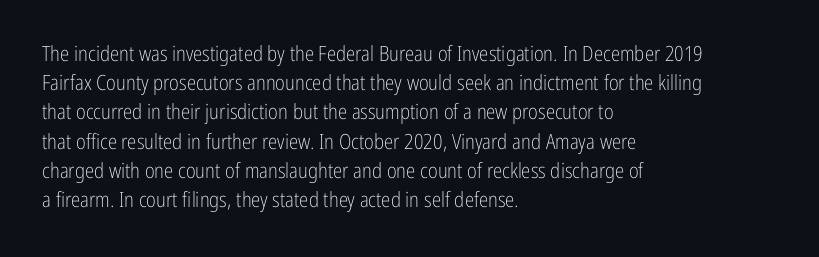
{"italic": "no", "bold": "no", "underline": "no", "align": "left", "line_spacing": "normal", "line_spacing_ratio": 1.39, "letter_spacing": "normal", "letter_spacing_em": 0.0, "glyph_px": 21}
